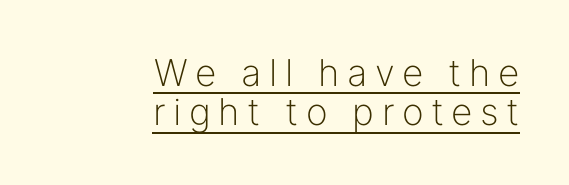
The image shows 37 px light sans-serif type, upright; set right-aligned, tight line spacing (1.06x), unusually wide letter spacing (+0.2 em), underlined; low stroke contrast and a medium x-height.
